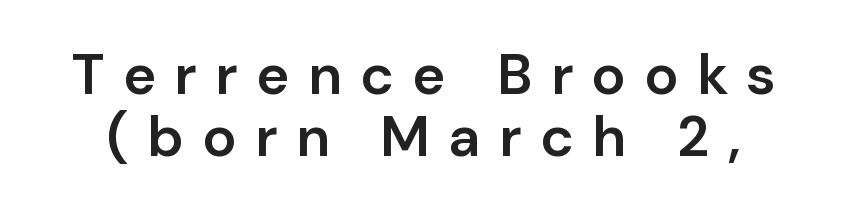
Weight: semibold (demi). The glyphs are unaccompanied by any horizontal stroke below them. Look at the bottom of the vertical strokes: they stop flat, with no serifs. Character widths vary here, with narrow letters taking less room than wide ones. Vertically, the passage feels compressed, each row crowding the next.
